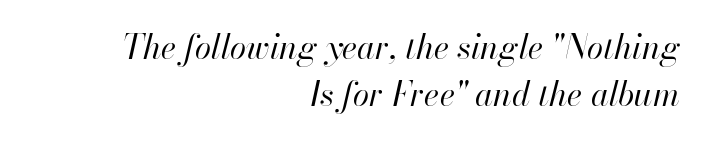
The image shows 33 px regular-weight type, italic (leaning right); set right-aligned, normal line spacing (1.41x), normal letter spacing, not underlined; high stroke contrast and a small x-height.
